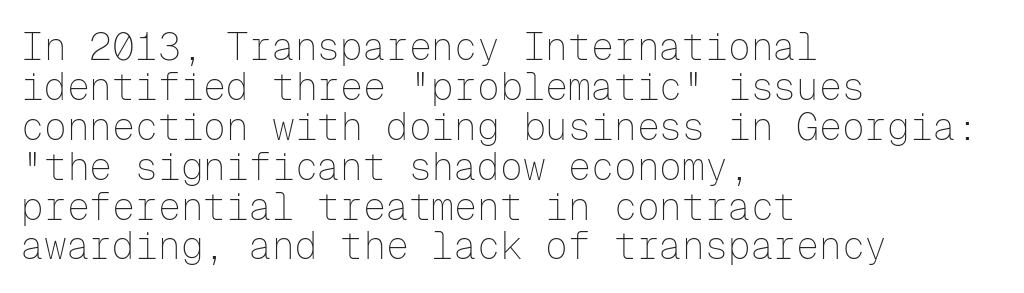
{"serif": "no", "italic": "no", "bold": "no", "weight": "thin", "width": "normal", "stroke_contrast": "low", "x_height": "medium", "monospaced": "yes", "underline": "no", "align": "left", "line_spacing": "tight", "line_spacing_ratio": 1.05, "letter_spacing": "normal", "letter_spacing_em": 0.0, "glyph_px": 38}
